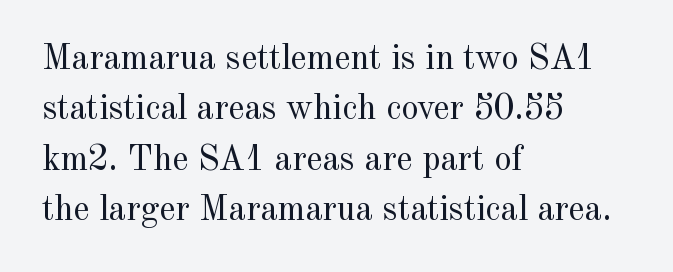
The image shows 35 px regular-weight serif type, upright; set left-aligned, normal line spacing (1.44x), normal letter spacing, not underlined; a small x-height.
